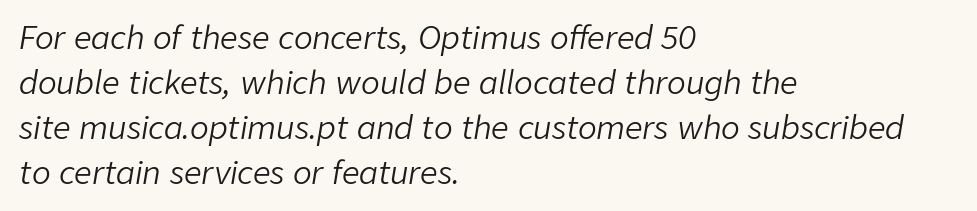
Q: Is the text bold? A: No.
Q: Is the text italic (slanted)? A: Yes, it leans right by about 9 degrees.
Q: Is the text underlined? A: No.
Q: How is the paragraph aligned? A: Left-aligned.
Q: Is the spacing between letters normal or unusually wide? A: Normal.
Q: Is the spacing between lines tight, normal or loose? A: Normal.
Q: Width (condensed, normal, or wide)? A: Normal.
Q: Stroke contrast? A: Low.
Q: x-height? A: Medium.
Q: Monospaced? A: No.
